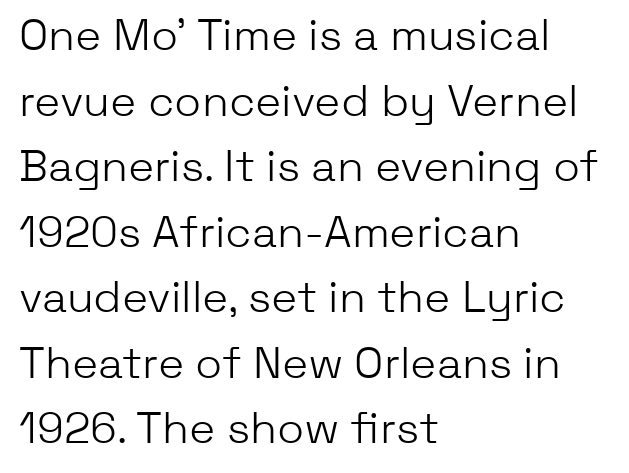
{"serif": "no", "italic": "no", "bold": "no", "weight": "light", "width": "normal", "stroke_contrast": "low", "x_height": "medium", "monospaced": "no", "underline": "no", "align": "left", "line_spacing": "normal", "line_spacing_ratio": 1.49, "letter_spacing": "normal", "letter_spacing_em": 0.0, "glyph_px": 44}
